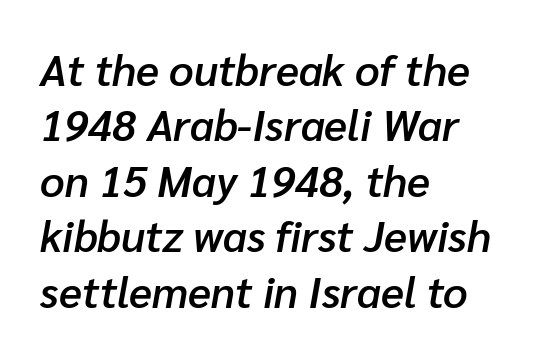
This sample has the flowing, uneven cadence of proportional lettering. Style check: oblique. Default kerning and tracking; the words read as compact shapes. The typesetter chose a ragged-right arrangement here. Students, observe: this is what conventionally led text looks like.
